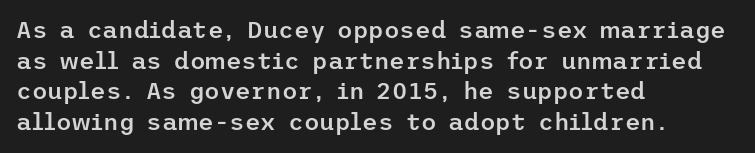
{"italic": "no", "bold": "semi", "underline": "no", "align": "left", "line_spacing": "normal", "line_spacing_ratio": 1.28, "letter_spacing": "normal", "letter_spacing_em": 0.0, "glyph_px": 24}
